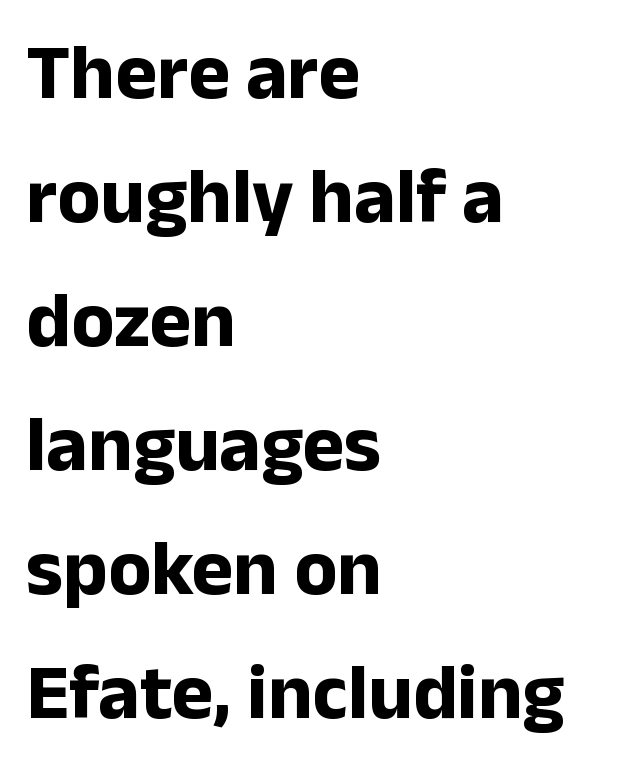
Students, this is bold: see how much ink each stroke carries. Short note: letters normally spaced. The rendering uses natural spacing where letterforms have individual widths. In terms of leading, this rendering sits right in the middle. The font family rendered here belongs to the sans-serif group. The typography opts for an upright posture over an oblique one.
